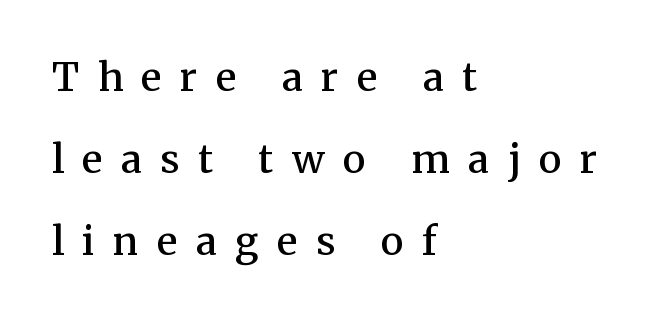
The gaps between neighbouring characters are conspicuously large. You could not count columns in this text — the font is proportionally spaced. The lettering stays uniformly vertical, giving the passage a roman look. The characters display serif detailing at their extremities.
